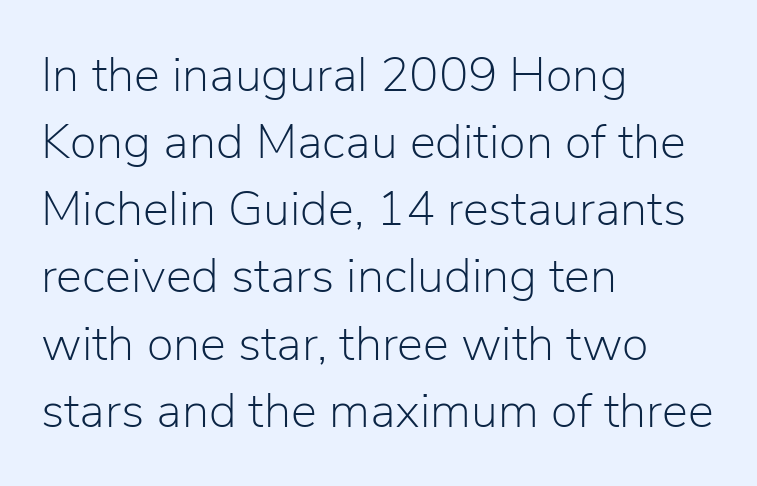
The image shows 49 px light sans-serif type, upright; set left-aligned, normal line spacing (1.37x), normal letter spacing, not underlined; low stroke contrast and a medium x-height.
